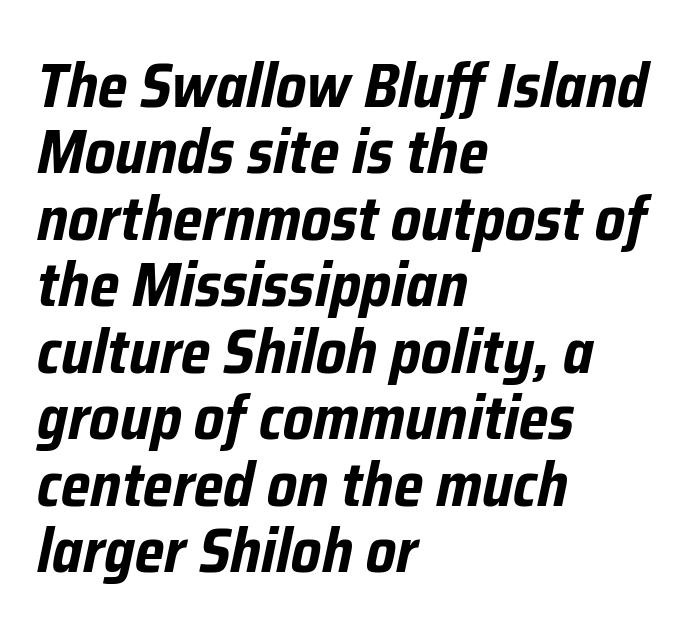
Q: Is the text bold? A: Yes.
Q: Is the text italic (slanted)? A: Yes, it leans right by about 12 degrees.
Q: Is the text underlined? A: No.
Q: How is the paragraph aligned? A: Left-aligned.
Q: Is the spacing between letters normal or unusually wide? A: Normal.
Q: Is the spacing between lines tight, normal or loose? A: Tight.
Q: Width (condensed, normal, or wide)? A: Condensed.
Q: Stroke contrast? A: Low.
Q: x-height? A: Medium.
Q: Monospaced? A: No.
